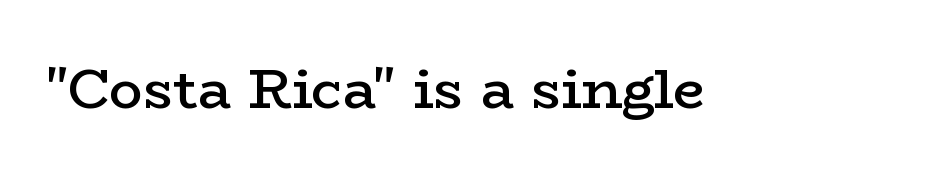
Q: Is the text bold? A: Semi-bold.
Q: Is the text italic (slanted)? A: No, it is upright.
Q: Is the typeface a serif or a sans-serif typeface? A: Serif.
Q: Is the text underlined? A: No.
Q: Is the spacing between letters normal or unusually wide? A: Normal.
Q: Width (condensed, normal, or wide)? A: Wide.
Q: Stroke contrast? A: Low.
Q: x-height? A: Medium.
Q: Monospaced? A: No.
